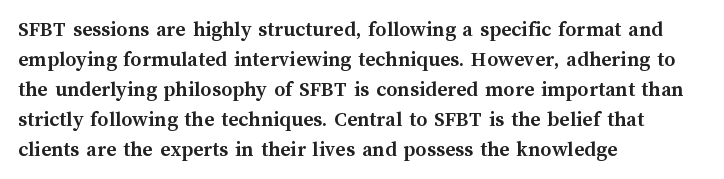
{"italic": "no", "bold": "yes", "underline": "no", "align": "left", "line_spacing": "normal", "line_spacing_ratio": 1.36, "letter_spacing": "normal", "letter_spacing_em": 0.0, "glyph_px": 22}
